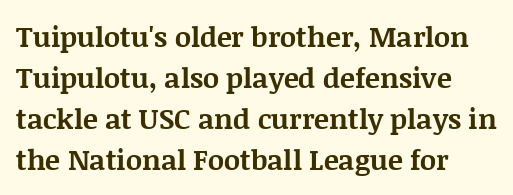
Serif or sans? Serif — the stroke terminals have little feet. A roman cut, with each character standing at attention. Varying glyph widths throughout — classic text-font behaviour. The baseline area is clear. Reading down the column, the eye jumps a familiar distance to each next line. The passage shown is emphatically bold.
